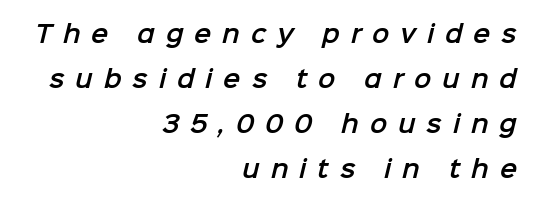
The image shows 23 px text type; set right-aligned, loose line spacing (1.95x), unusually wide letter spacing (+0.47 em), not underlined.
